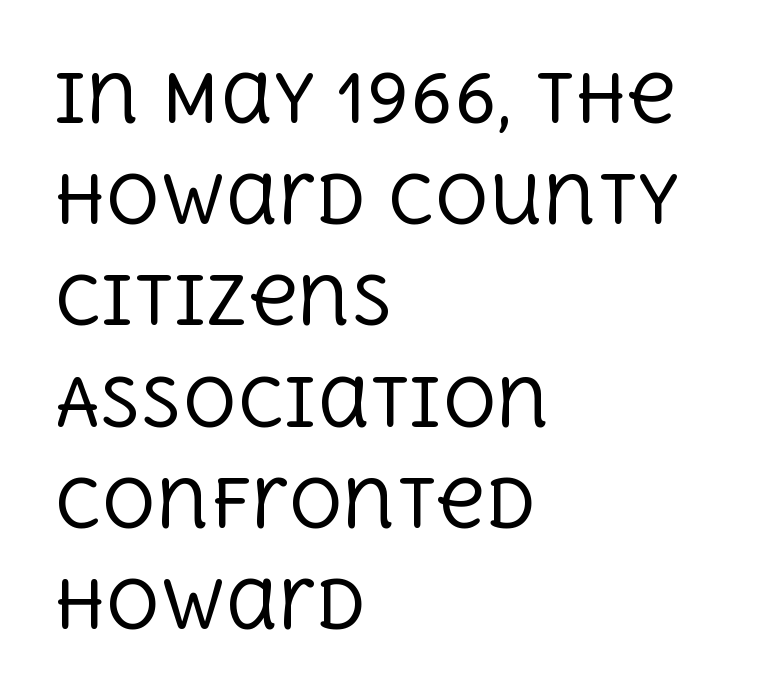
Q: Is the text bold? A: No.
Q: Is the text italic (slanted)? A: No, it is upright.
Q: Is the typeface a serif or a sans-serif typeface? A: Serif.
Q: Is the text underlined? A: No.
Q: How is the paragraph aligned? A: Left-aligned.
Q: Is the spacing between letters normal or unusually wide? A: Normal.
Q: Is the spacing between lines tight, normal or loose? A: Normal.
Q: Width (condensed, normal, or wide)? A: Normal.
Q: x-height? A: Large.
Q: Monospaced? A: No.
